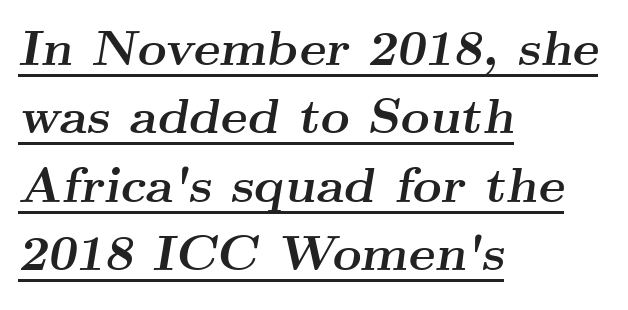
A typesetter would call this zero additional tracking. Bold? Absolutely — the strokes are thick and heavy. Horizontally, the lines are justified to the leading edge only. Think of a printed novel: that variable character pitch is what you see here.
